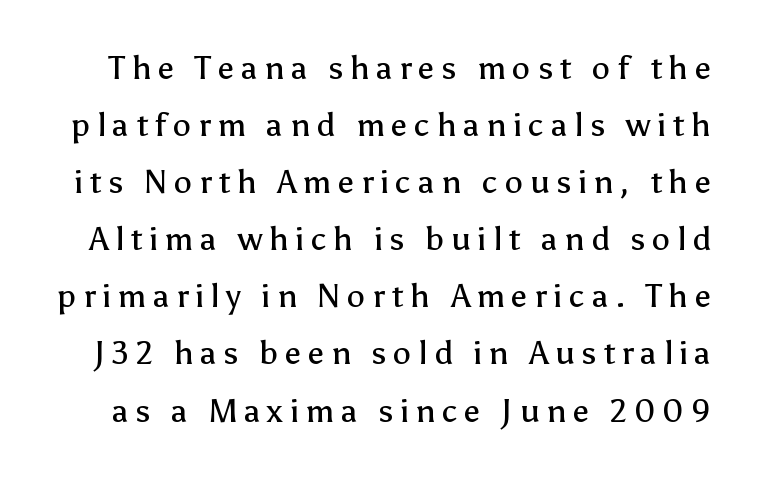
The image shows 33 px regular-weight sans-serif type, upright; set line spacing 1.73x, unusually wide letter spacing (+0.2 em), not underlined; low stroke contrast and a medium x-height.
